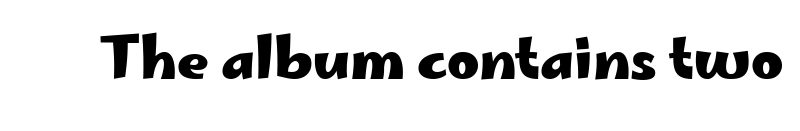
The strokes are fattened all the way to bold. The passage shown has conventional tracking throughout. Unmarked baselines from the first word to the last. Each letter's strokes conclude bluntly, with no projecting serifs. A typesetter would mark this as roman, not italic. Spacing verdict: proportional, widths tailored to each character.
